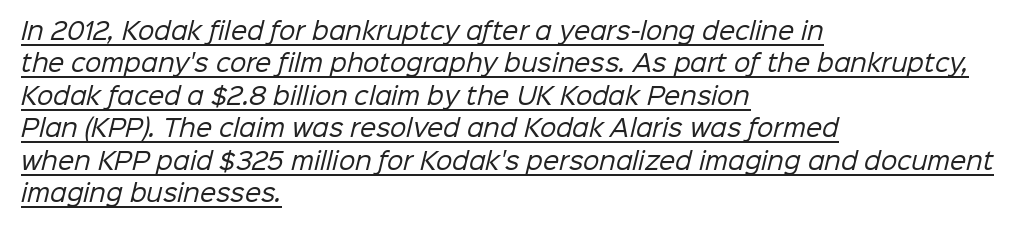
Q: Is the text bold? A: No.
Q: Is the text underlined? A: Yes.
Q: How is the paragraph aligned? A: Left-aligned.
Q: Is the spacing between letters normal or unusually wide? A: Normal.
Q: Is the spacing between lines tight, normal or loose? A: Normal.
